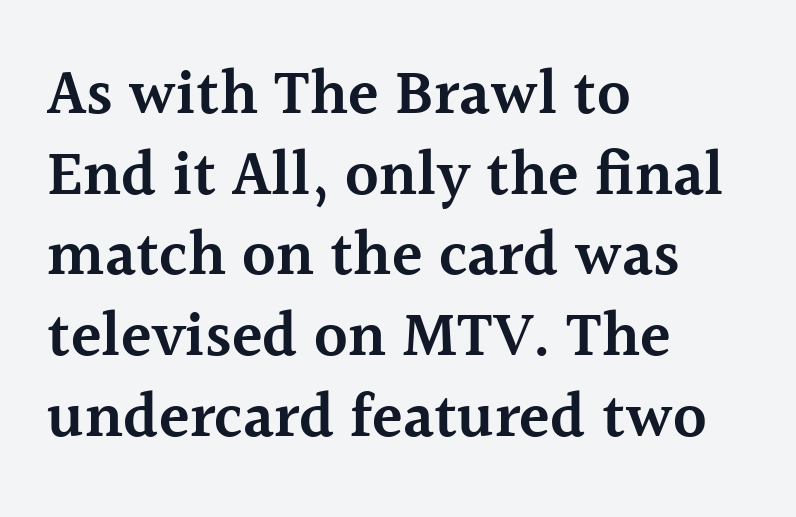
Is this a fixed-width face? No — the glyphs have proportional, varying widths. Short and long lines alike share a common starting point at left. Type style note: has serifs. In terms of weight, the rendering is demibold, just under bold.
